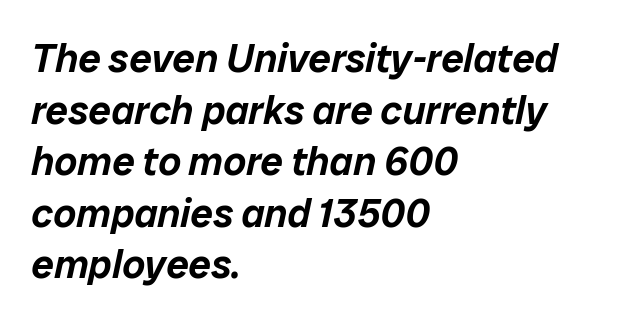
{"italic": "yes", "lean": "right", "slant_degrees": 12, "width": "normal", "stroke_contrast": "low", "x_height": "medium", "monospaced": "no", "underline": "no", "align": "left", "line_spacing": "normal", "line_spacing_ratio": 1.29, "letter_spacing": "normal", "letter_spacing_em": 0.0, "glyph_px": 40}
